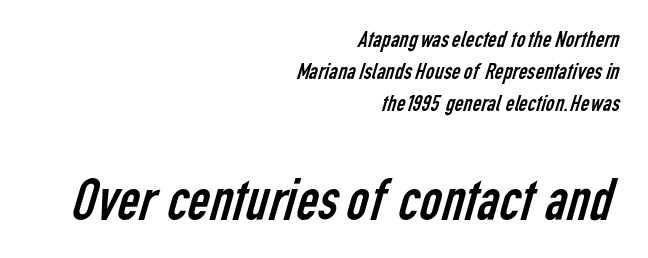
Right-aligned paragraph, ragged on the left. Small over large — that's the arrangement of the two blocks here. Just letters on the line, the space beneath them empty. Check where the strokes stop: nothing finishes them off — pure sans. These lines sit exactly where default settings would place them.
